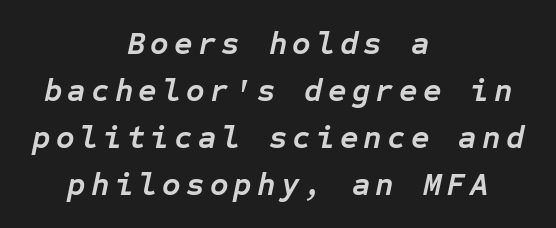
{"italic": "yes", "lean": "right", "slant_degrees": 12, "bold": "yes", "weight": "semibold", "width": "normal", "stroke_contrast": "low", "x_height": "medium", "monospaced": "yes", "underline": "no", "align": "center", "line_spacing": "normal", "line_spacing_ratio": 1.47, "glyph_px": 32}
